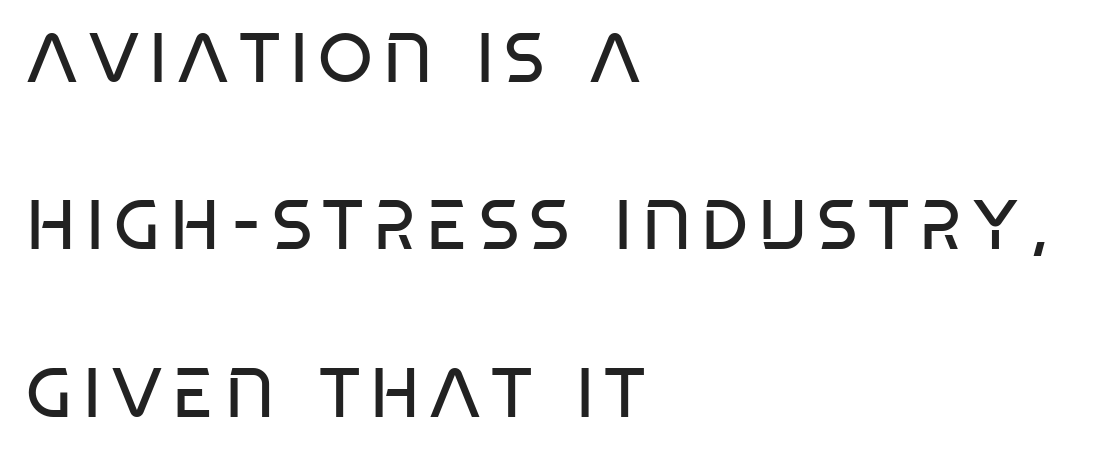
Reading down the column, the eye jumps a long way to each next line. The foot of each line stays bare and open. Nope, no serifs anywhere on these letters. Think of a printed novel: that variable character pitch is what you see here.
